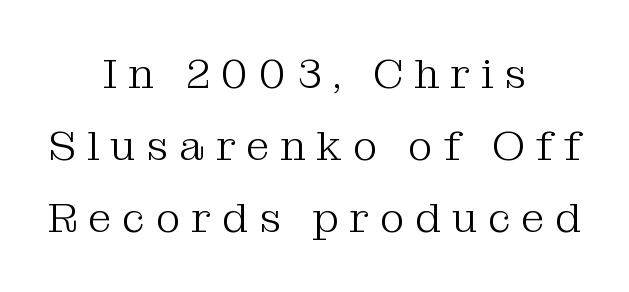
The image shows 42 px light serif type, upright; set centered, line spacing 1.72x, unusually wide letter spacing (+0.26 em), not underlined; medium stroke contrast and a medium x-height.
